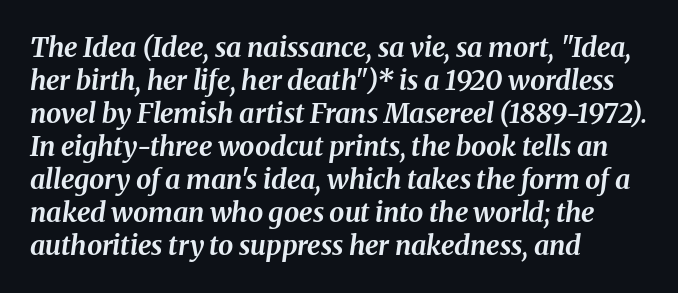
The image shows 27 px bold type, italic (leaning right); set left-aligned, line spacing 1.22x, normal letter spacing, not underlined.
